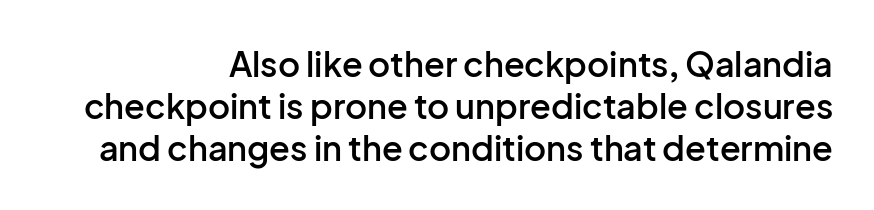
Q: Is the text bold? A: Semi-bold.
Q: Is the text italic (slanted)? A: No, it is upright.
Q: Is the typeface a serif or a sans-serif typeface? A: Sans-serif.
Q: Is the text underlined? A: No.
Q: How is the paragraph aligned? A: Right-aligned.
Q: Is the spacing between letters normal or unusually wide? A: Normal.
Q: Width (condensed, normal, or wide)? A: Normal.
Q: Stroke contrast? A: Low.
Q: x-height? A: Medium.
Q: Monospaced? A: No.
